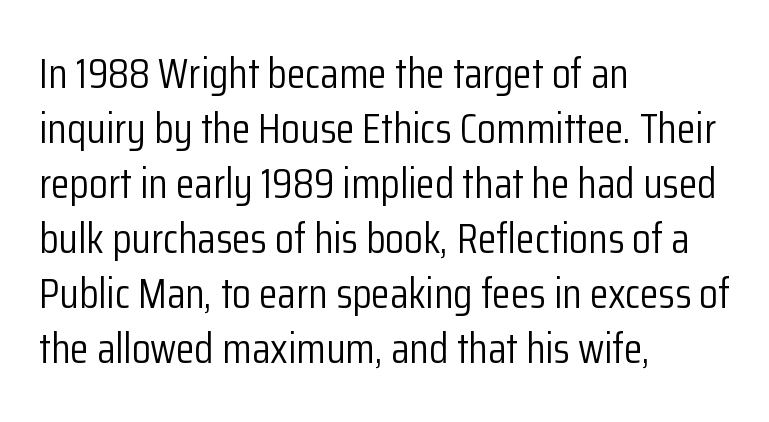
{"serif": "no", "italic": "no", "bold": "no", "weight": "light", "width": "condensed", "stroke_contrast": "low", "x_height": "medium", "monospaced": "no", "underline": "no", "align": "left", "line_spacing": "normal", "line_spacing_ratio": 1.28, "letter_spacing": "normal", "letter_spacing_em": 0.0, "glyph_px": 43}
